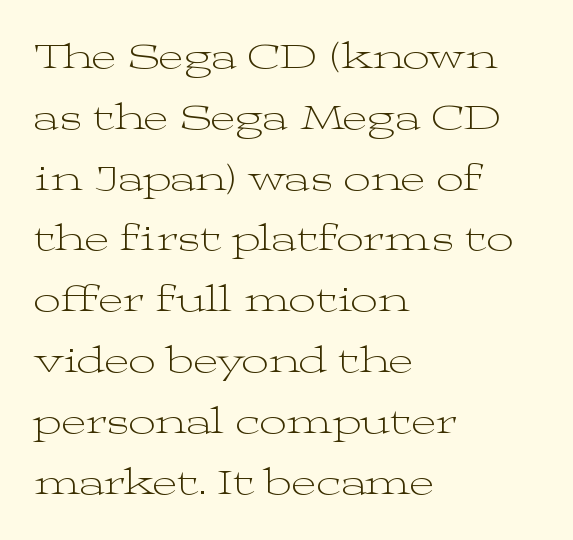
This sample has the flowing, uneven cadence of proportional lettering. Standard letterfit; no display-style spreading of the glyphs. What's the leading like? Ordinary, nothing unusual. Underlining? Definitely not there. The face used here is seriffed, in the tradition of book romans.
